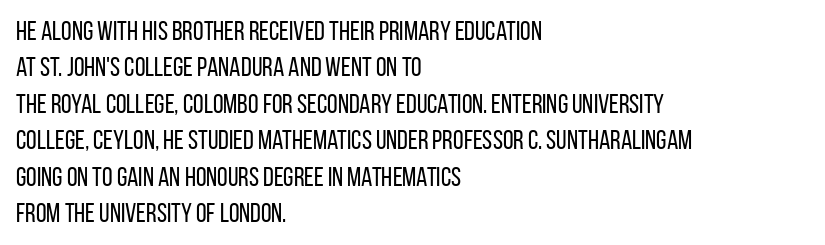
The image shows 27 px text type, upright; set left-aligned, normal line spacing (1.35x), normal letter spacing, not underlined.
